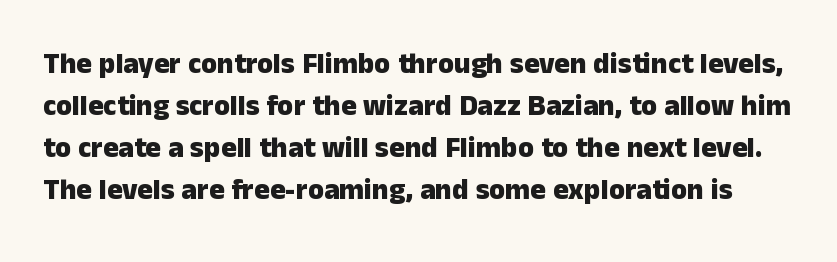
{"serif": "no", "italic": "no", "bold": "yes", "weight": "heavy", "width": "normal", "stroke_contrast": "low", "x_height": "medium", "monospaced": "no", "underline": "no", "line_spacing": "normal", "line_spacing_ratio": 1.45, "letter_spacing": "normal", "letter_spacing_em": 0.0, "glyph_px": 29}
